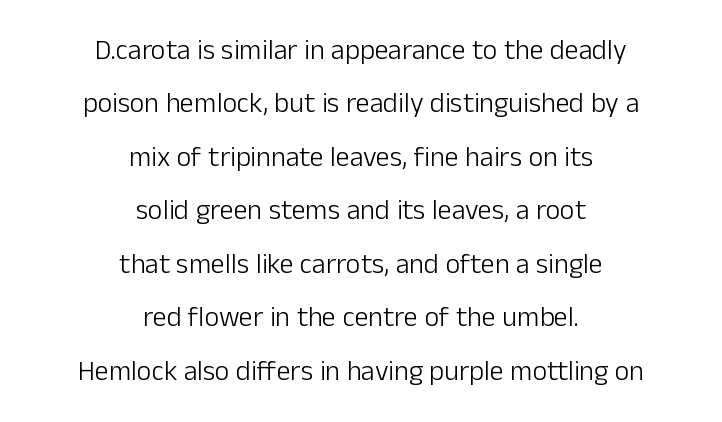
Q: Is the text bold? A: No.
Q: Is the text italic (slanted)? A: No, it is upright.
Q: Is the typeface a serif or a sans-serif typeface? A: Sans-serif.
Q: Is the text underlined? A: No.
Q: How is the paragraph aligned? A: Centered.
Q: Is the spacing between letters normal or unusually wide? A: Normal.
Q: Is the spacing between lines tight, normal or loose? A: Loose.
Q: Width (condensed, normal, or wide)? A: Normal.
Q: Stroke contrast? A: Low.
Q: x-height? A: Medium.
Q: Monospaced? A: No.
